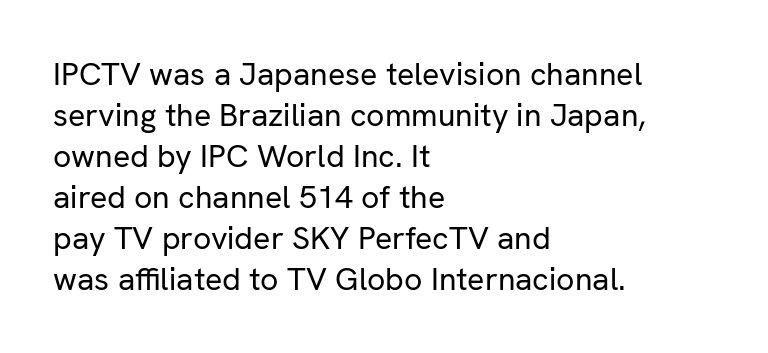
This sample is left-justified, so line endings fall wherever the words run out. Clear beneath every line of the passage. Regular leading. The letterforms sit shoulder to shoulder at normal distance. You could not count columns in this text — the font is proportionally spaced.
